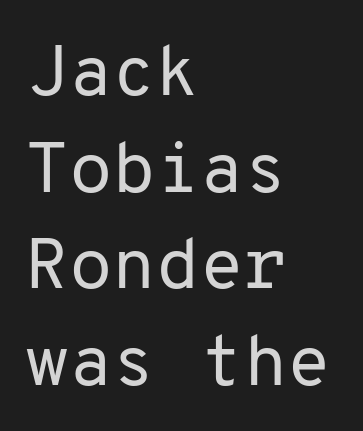
Q: Is the text bold? A: No.
Q: Is the text italic (slanted)? A: No, it is upright.
Q: Is the typeface a serif or a sans-serif typeface? A: Sans-serif.
Q: Is the text underlined? A: No.
Q: How is the paragraph aligned? A: Left-aligned.
Q: Is the spacing between letters normal or unusually wide? A: Normal.
Q: Is the spacing between lines tight, normal or loose? A: Normal.
Q: Width (condensed, normal, or wide)? A: Normal.
Q: Stroke contrast? A: Low.
Q: x-height? A: Medium.
Q: Monospaced? A: Yes.
